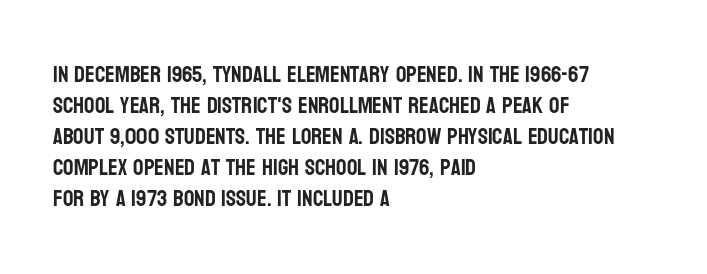
Q: Is the text italic (slanted)? A: No, it is upright.
Q: Is the text underlined? A: No.
Q: How is the paragraph aligned? A: Left-aligned.
Q: Is the spacing between letters normal or unusually wide? A: Normal.
Q: Is the spacing between lines tight, normal or loose? A: Normal.
